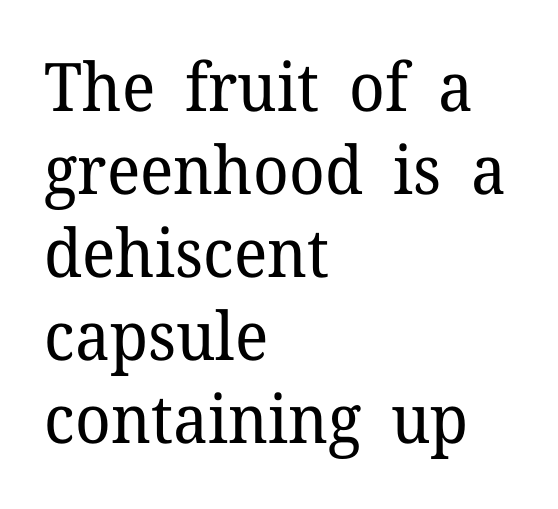
{"serif": "yes", "italic": "no", "bold": "no", "weight": "regular", "width": "normal", "stroke_contrast": "low", "x_height": "medium", "monospaced": "no", "underline": "no", "align": "left", "line_spacing_ratio": 1.24, "letter_spacing": "normal", "letter_spacing_em": 0.0, "glyph_px": 67}
